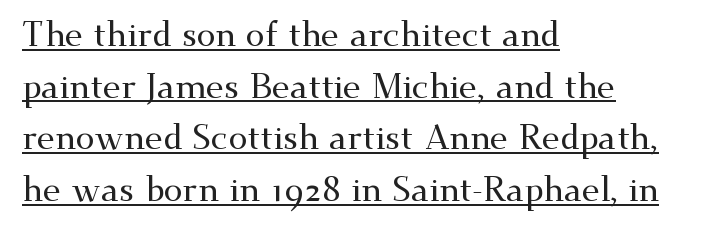
Q: Is the text italic (slanted)? A: No, it is upright.
Q: Is the typeface a serif or a sans-serif typeface? A: Serif.
Q: Is the text underlined? A: Yes.
Q: How is the paragraph aligned? A: Left-aligned.
Q: Is the spacing between letters normal or unusually wide? A: Normal.
Q: Is the spacing between lines tight, normal or loose? A: Normal.
Q: Width (condensed, normal, or wide)? A: Wide.
Q: Stroke contrast? A: Medium.
Q: x-height? A: Small.
Q: Monospaced? A: No.
